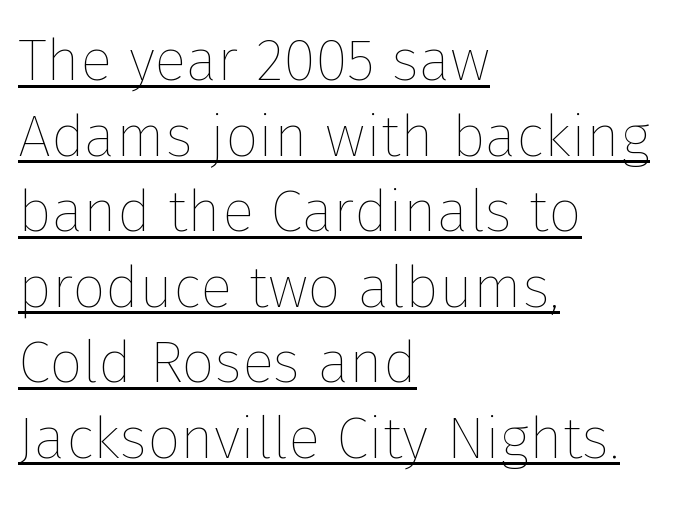
Spacing verdict: proportional, widths tailored to each character. Horizontal bands of white between lines are of average thickness. Each line of the rendering has a horizontal stroke beneath the glyphs. Weight class: somewhere from thin through regular. The horizontal fit of the characters is conventional and even. The letters stand upright; this is a roman face.
